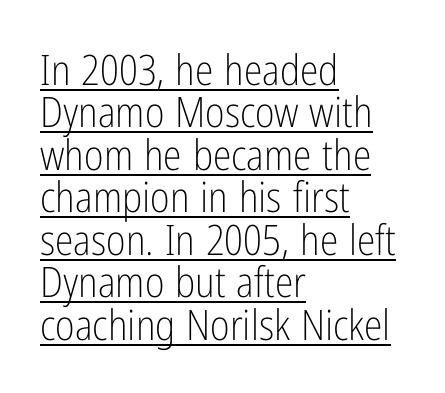
The passage shown is not bold in any degree. A typographer would call this underscored text. Each letter keeps its own natural width here, so spacing adapts to shape. Layout note: lines flush left.
